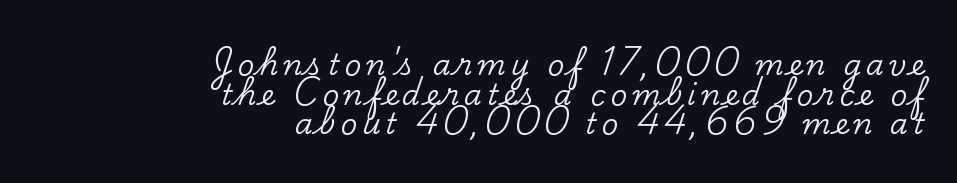
The image shows 29 px serif type; set right-aligned, tight line spacing (1.02x), not underlined; low stroke contrast and a small x-height.
